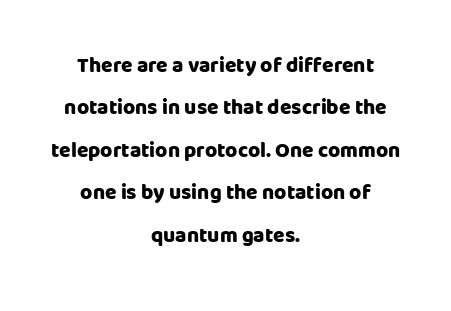
{"italic": "no", "bold": "yes", "underline": "no", "align": "center", "line_spacing": "loose", "line_spacing_ratio": 2.02, "letter_spacing": "normal", "letter_spacing_em": 0.0, "glyph_px": 21}
